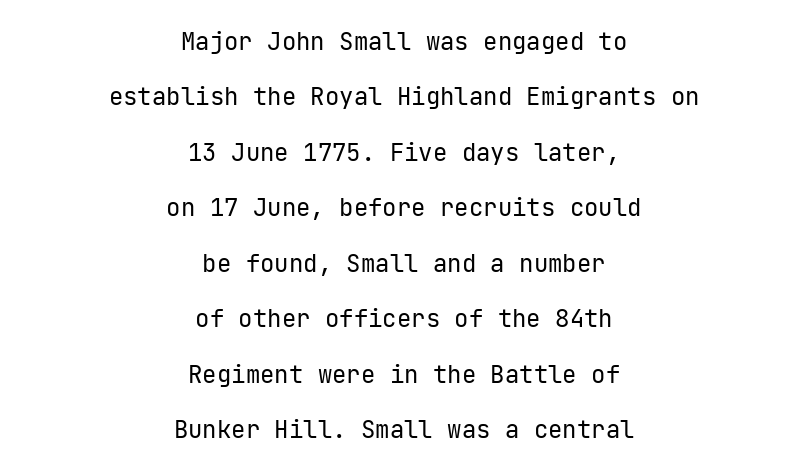
{"italic": "no", "bold": "no", "underline": "no", "align": "center", "line_spacing": "loose", "line_spacing_ratio": 2.31, "letter_spacing": "normal", "letter_spacing_em": 0.0, "glyph_px": 24}
